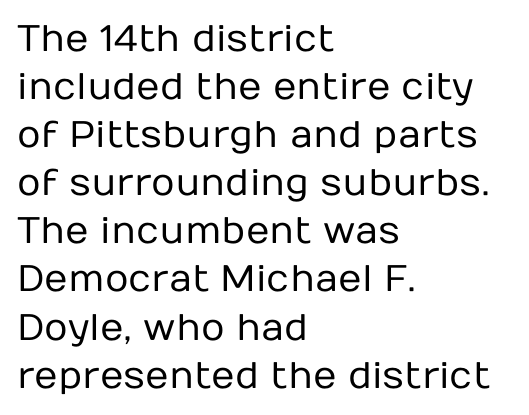
The image shows 37 px regular-weight sans-serif type, upright; set left-aligned, normal line spacing (1.3x), normal letter spacing, not underlined; low stroke contrast and a medium x-height.
